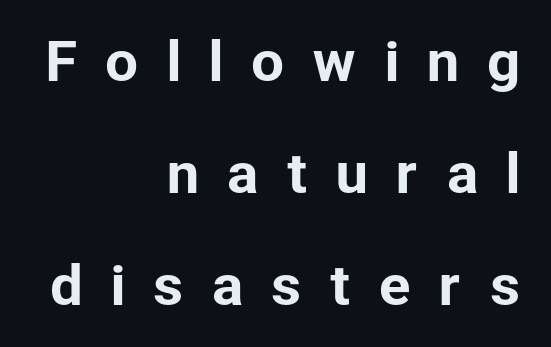
Q: Is the text italic (slanted)? A: No, it is upright.
Q: Is the typeface a serif or a sans-serif typeface? A: Sans-serif.
Q: Is the text underlined? A: No.
Q: How is the paragraph aligned? A: Right-aligned.
Q: Is the spacing between letters normal or unusually wide? A: Unusually wide.
Q: Is the spacing between lines tight, normal or loose? A: Loose.
Q: Width (condensed, normal, or wide)? A: Normal.
Q: Stroke contrast? A: Low.
Q: x-height? A: Medium.
Q: Monospaced? A: No.
